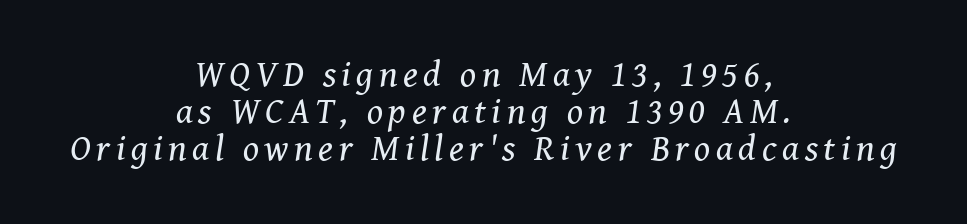
Q: Is the text bold? A: No.
Q: Is the text italic (slanted)? A: Yes, it leans right by about 8 degrees.
Q: Is the typeface a serif or a sans-serif typeface? A: Serif.
Q: Is the text underlined? A: No.
Q: How is the paragraph aligned? A: Centered.
Q: Is the spacing between lines tight, normal or loose? A: Tight.
Q: Width (condensed, normal, or wide)? A: Normal.
Q: Stroke contrast? A: Medium.
Q: x-height? A: Medium.
Q: Monospaced? A: No.
